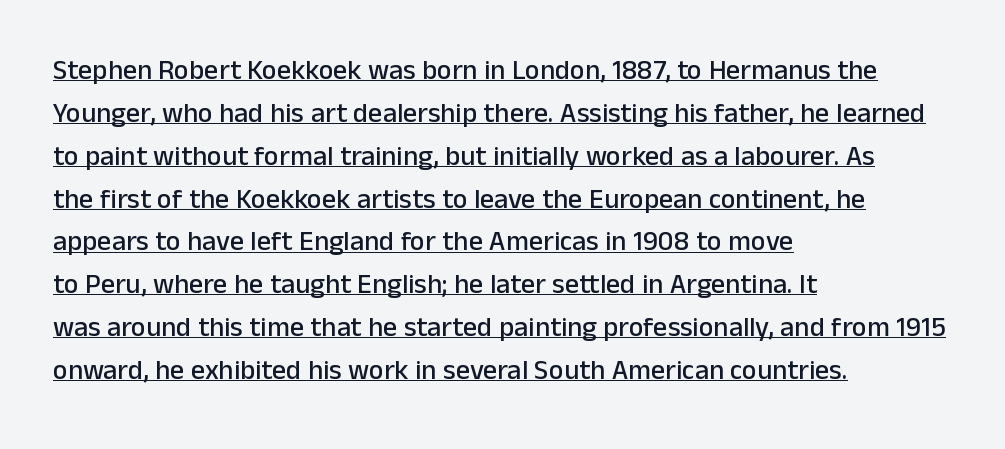
The image shows 28 px sans-serif type, upright; set left-aligned, normal line spacing (1.53x), normal letter spacing, underlined; low stroke contrast and a medium x-height.
